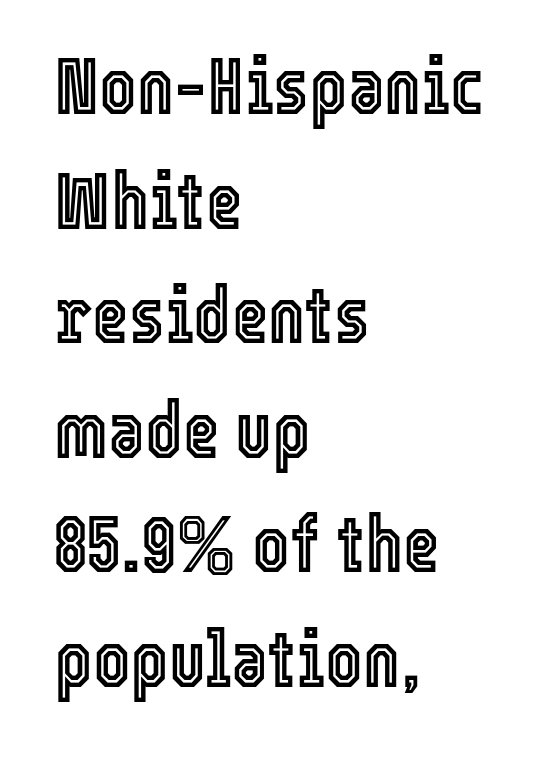
Q: Is the text italic (slanted)? A: No, it is upright.
Q: Is the text underlined? A: No.
Q: How is the paragraph aligned? A: Left-aligned.
Q: Is the spacing between letters normal or unusually wide? A: Normal.
Q: Is the spacing between lines tight, normal or loose? A: Normal.
Q: Width (condensed, normal, or wide)? A: Condensed.
Q: x-height? A: Medium.
Q: Monospaced? A: No.
